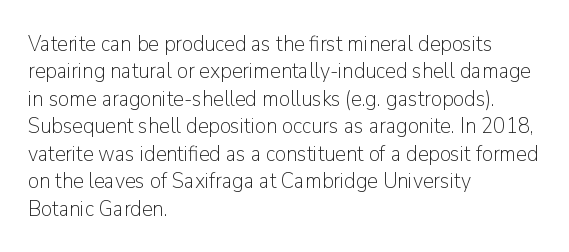
The image shows 22 px text type, upright; set left-aligned, normal line spacing (1.25x), normal letter spacing, not underlined.
